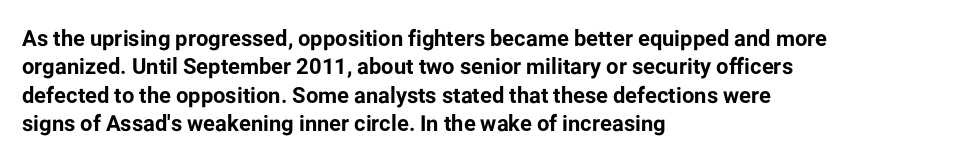
{"italic": "no", "bold": "yes", "underline": "no", "align": "left", "line_spacing": "normal", "line_spacing_ratio": 1.29, "letter_spacing": "normal", "letter_spacing_em": 0.0, "glyph_px": 22}
